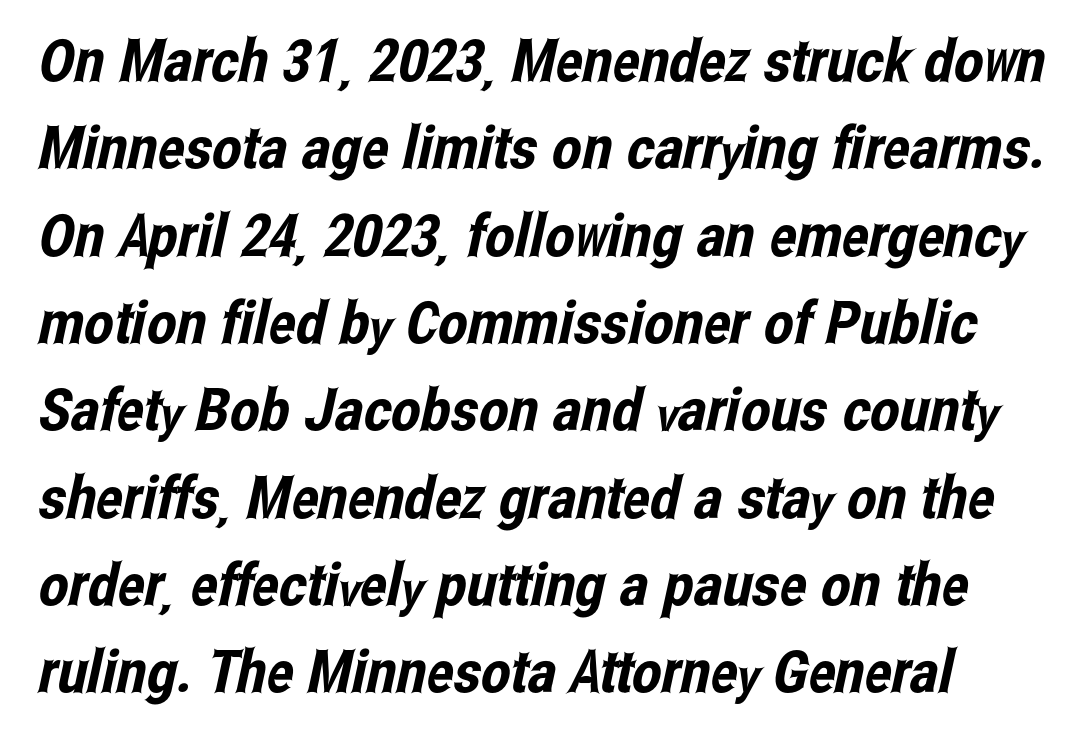
Type without underlining. A normal amount of white space separates one row of letters from the next. Spacing verdict: proportional, widths tailored to each character. Observe the absence of serifs on each vertical stroke in this sample.
